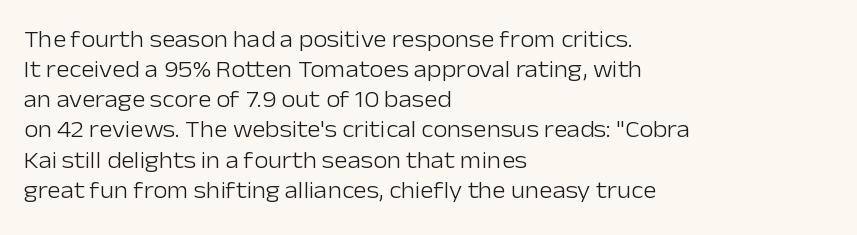
Teacher's note: observe the even left margin — that is flush-left alignment. Does extra space separate the letters? No, they use regular spacing. In terms of posture, this sample is upright. The glyphs are unaccompanied by any horizontal stroke below them. The lines sit at an ordinary, default distance from one another.
